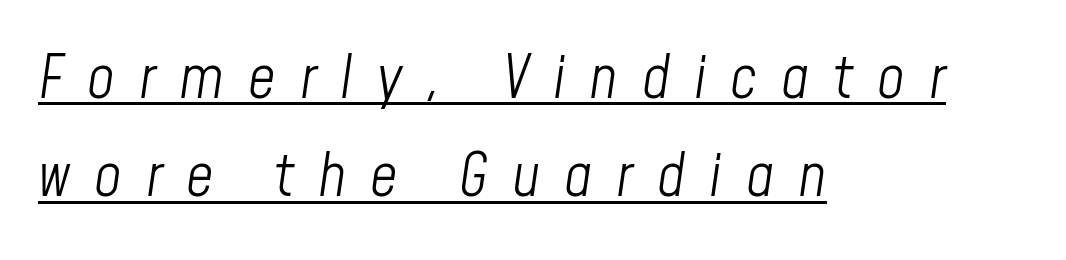
The image shows 60 px light, condensed type, italic (leaning right); set left-aligned, normal line spacing (1.64x), unusually wide letter spacing (+0.4 em), underlined; low stroke contrast and a medium x-height.
